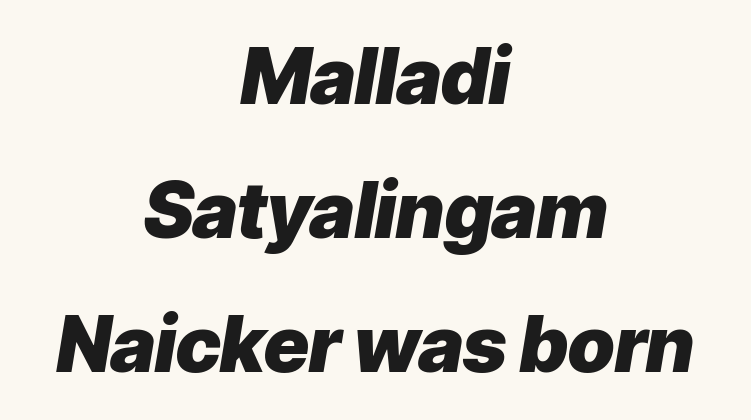
The image shows 77 px heavy type, italic (leaning right); set centered, line spacing 1.74x, normal letter spacing, not underlined; low stroke contrast and a medium x-height.
